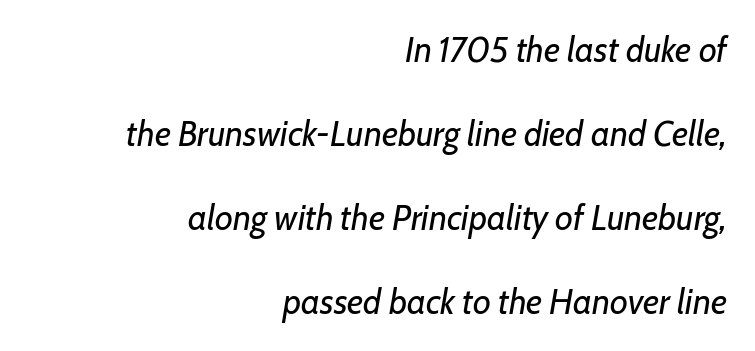
Q: Is the text bold? A: No.
Q: Is the text italic (slanted)? A: Yes, it leans right by about 7 degrees.
Q: Is the text underlined? A: No.
Q: How is the paragraph aligned? A: Right-aligned.
Q: Is the spacing between letters normal or unusually wide? A: Normal.
Q: Is the spacing between lines tight, normal or loose? A: Loose.
Q: Width (condensed, normal, or wide)? A: Normal.
Q: Stroke contrast? A: Low.
Q: x-height? A: Medium.
Q: Monospaced? A: No.
